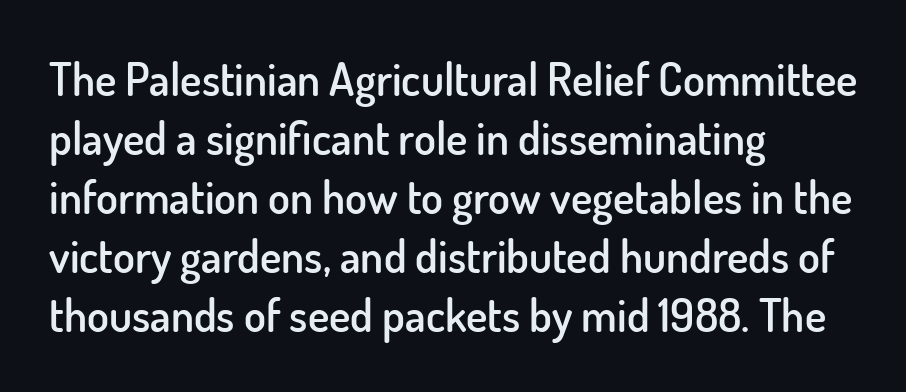
{"serif": "no", "italic": "no", "bold": "semi", "weight": "semibold", "width": "normal", "stroke_contrast": "low", "x_height": "small", "monospaced": "no", "underline": "no", "align": "left", "line_spacing": "normal", "line_spacing_ratio": 1.31, "letter_spacing": "normal", "letter_spacing_em": 0.0, "glyph_px": 45}
